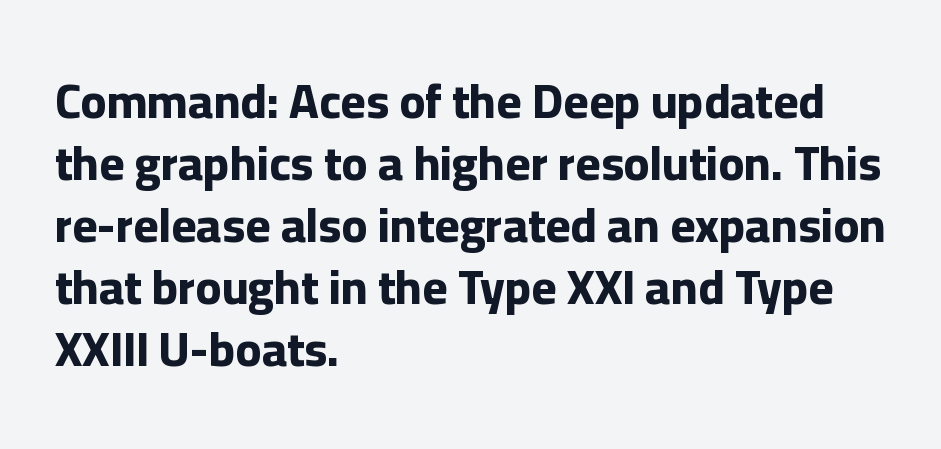
Thick stems and heavy bowls — unmistakably bold. Do the characters align in a grid? No, the font is proportional. The horizontal fit of the characters is conventional and even. The passage is arranged the way most books set body copy — flush left. Interline gaps are of average width in this sample.
